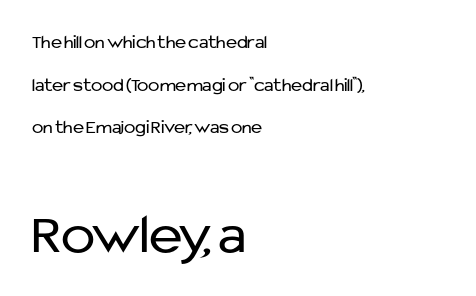
The lettering stays uniformly vertical, giving the passage a roman look. The passage shown is not bold in any degree. This rendering features lettering with no underline. Is this a fixed-width face? No — the glyphs have proportional, varying widths. Top chunk: small. Bottom chunk: large.
